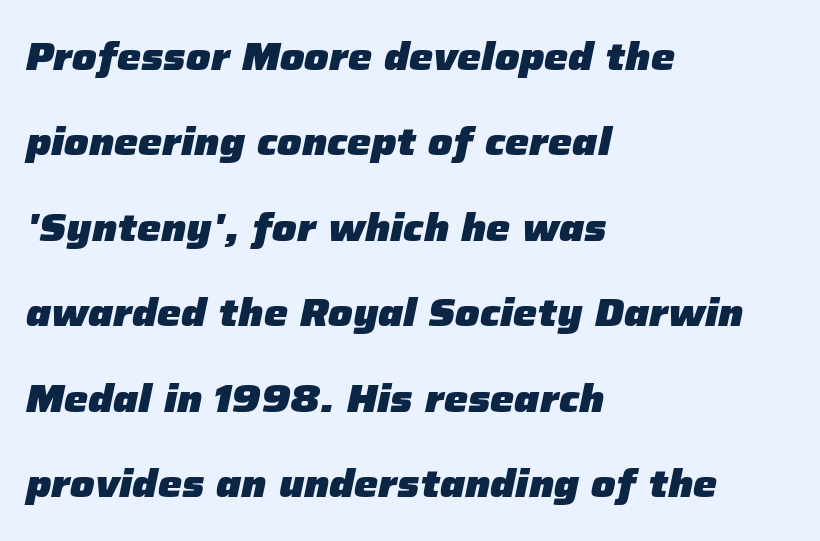
The image shows 38 px heavy type, italic (leaning right); set left-aligned, loose line spacing (2.25x), normal letter spacing, not underlined; low stroke contrast and a medium x-height.
